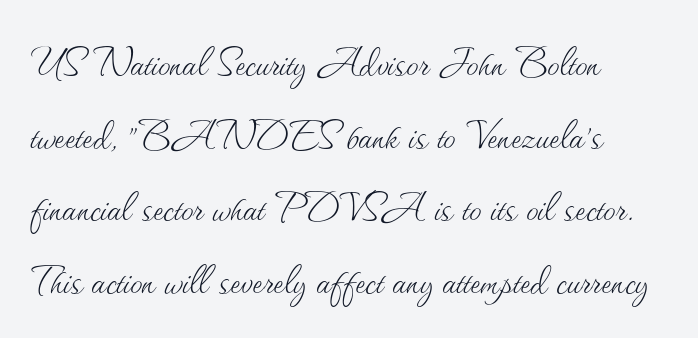
{"bold": "no", "weight": "thin", "width": "normal", "stroke_contrast": "medium", "x_height": "small", "monospaced": "no", "underline": "no", "align": "left", "line_spacing": "normal", "line_spacing_ratio": 1.48, "letter_spacing": "normal", "letter_spacing_em": 0.0, "glyph_px": 49}
